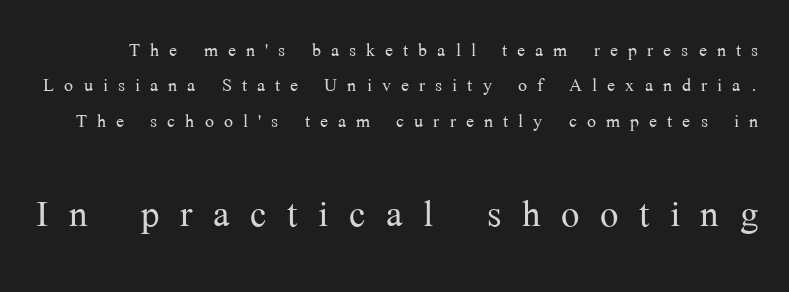
Compared with typical paragraphs, the rows here are spaced about the same. The type family on display is of the serif kind. This layout puts the modest block above and the oversized block below. The font is comparable to plain body text, perhaps lighter. Display-style spreading of the glyphs; the letterfit is very open.
